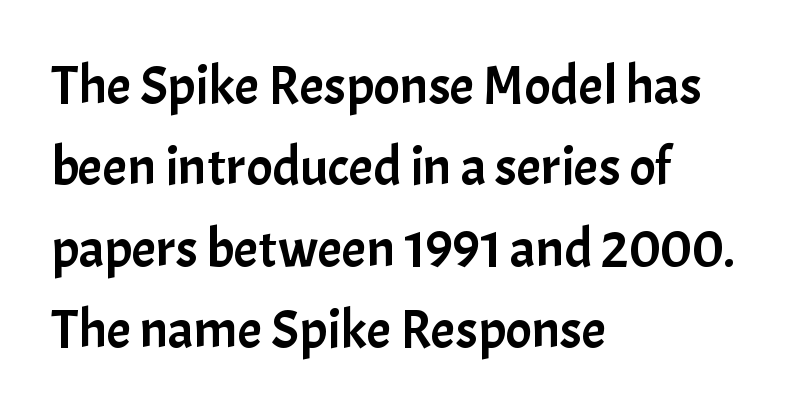
Q: Is the text italic (slanted)? A: No, it is upright.
Q: Is the typeface a serif or a sans-serif typeface? A: Sans-serif.
Q: Is the text underlined? A: No.
Q: How is the paragraph aligned? A: Left-aligned.
Q: Is the spacing between letters normal or unusually wide? A: Normal.
Q: Is the spacing between lines tight, normal or loose? A: Normal.
Q: Width (condensed, normal, or wide)? A: Normal.
Q: Stroke contrast? A: Low.
Q: x-height? A: Medium.
Q: Monospaced? A: No.
